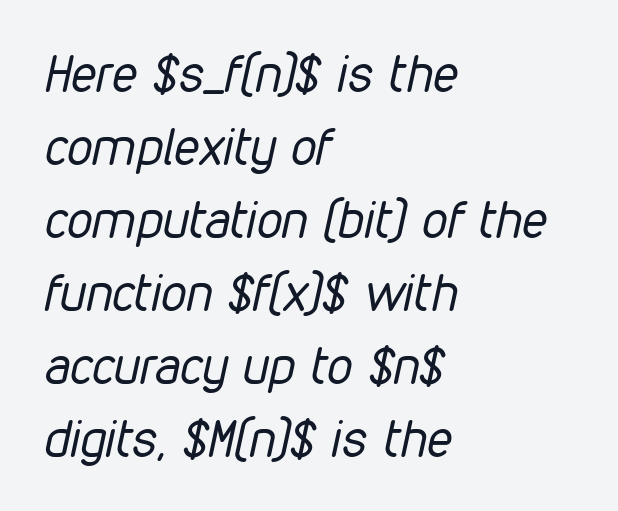
Q: Is the text bold? A: No.
Q: Is the text italic (slanted)? A: Yes, it leans right by about 12 degrees.
Q: Is the text underlined? A: No.
Q: How is the paragraph aligned? A: Left-aligned.
Q: Is the spacing between letters normal or unusually wide? A: Normal.
Q: Is the spacing between lines tight, normal or loose? A: Normal.
Q: Width (condensed, normal, or wide)? A: Condensed.
Q: Stroke contrast? A: Low.
Q: x-height? A: Medium.
Q: Monospaced? A: No.
